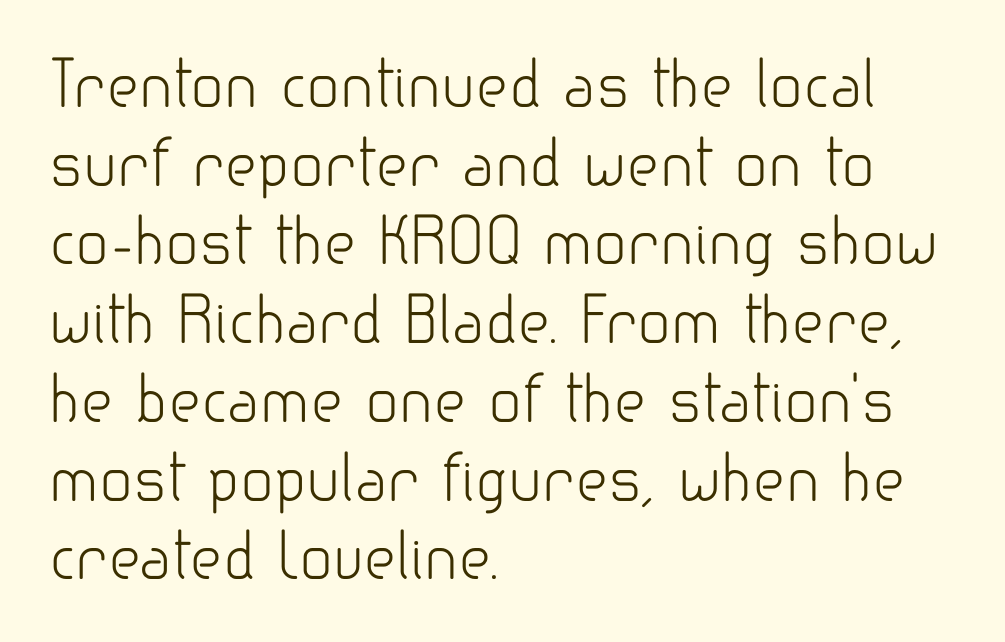
The image shows 62 px light sans-serif type, upright; set left-aligned, normal line spacing (1.27x), normal letter spacing, not underlined; low stroke contrast and a small x-height.
